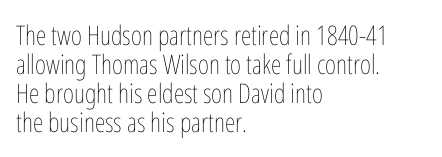
Letter spacing: default. Cramped leading. No heavy texture on the line: the type isn't bold. The compositor pushed each line to the left boundary.
